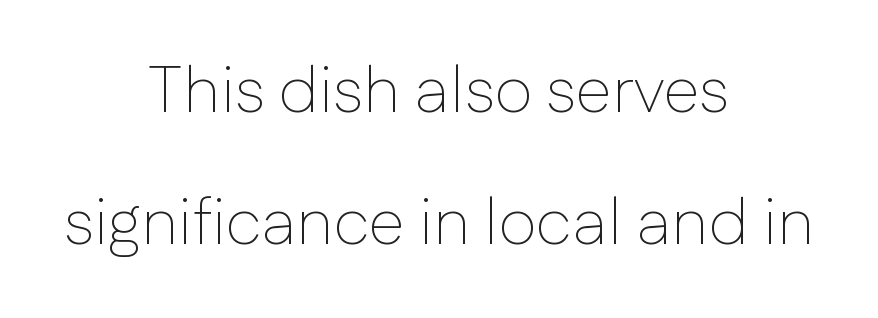
Q: Is the text bold? A: No.
Q: Is the text italic (slanted)? A: No, it is upright.
Q: Is the typeface a serif or a sans-serif typeface? A: Sans-serif.
Q: Is the text underlined? A: No.
Q: How is the paragraph aligned? A: Centered.
Q: Is the spacing between letters normal or unusually wide? A: Normal.
Q: Is the spacing between lines tight, normal or loose? A: Loose.
Q: Width (condensed, normal, or wide)? A: Normal.
Q: Stroke contrast? A: Low.
Q: x-height? A: Medium.
Q: Monospaced? A: No.
